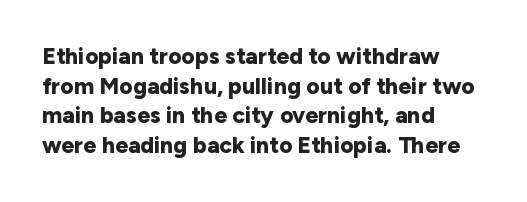
Is there any slant? The stems are plumb. Nothing unusual about the tracking: characters are spaced as the font intends. These words are printed bold, with thick strokes throughout. Evenly set lines give the paragraph a standard silhouette.
